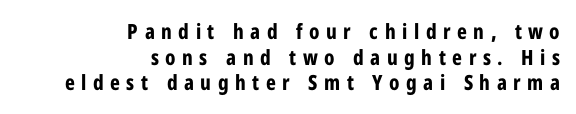
{"italic": "no", "bold": "yes", "underline": "no", "align": "right", "line_spacing_ratio": 1.22, "letter_spacing": "wide", "letter_spacing_em": 0.31, "glyph_px": 21}
